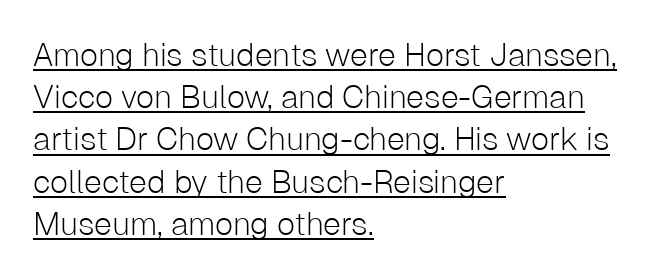
The image shows 32 px light sans-serif type, upright; set left-aligned, normal line spacing (1.32x), normal letter spacing, underlined; low stroke contrast and a medium x-height.
